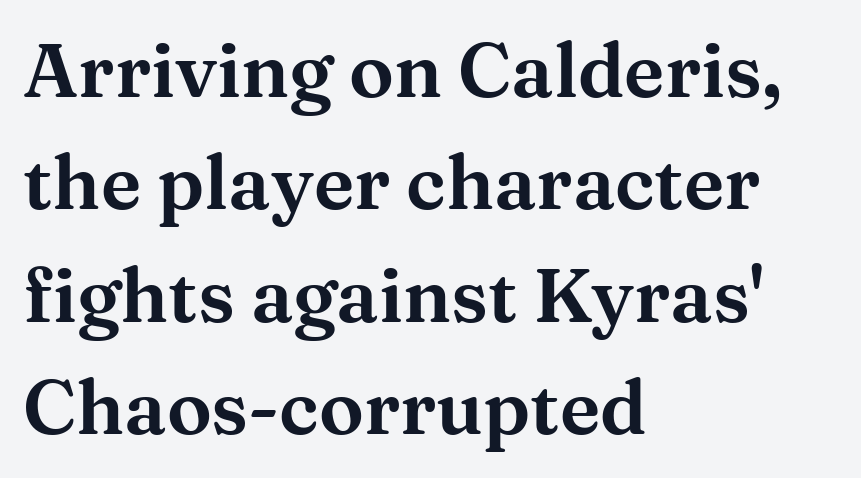
The image shows 75 px wide serif type, upright; set left-aligned, normal line spacing (1.5x), normal letter spacing, not underlined; medium stroke contrast and a medium x-height.
